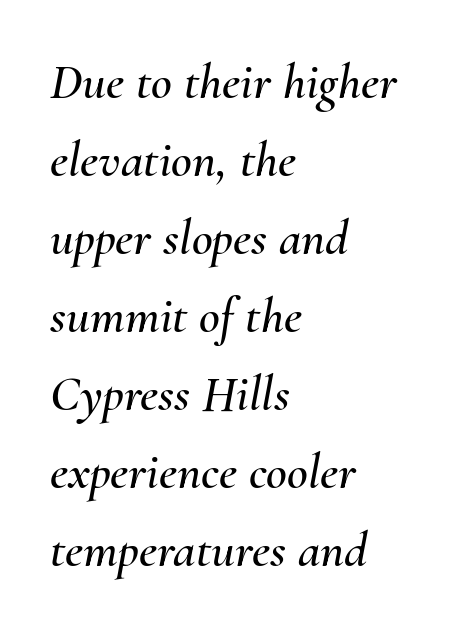
The image shows 51 px text type, italic (leaning right); set left-aligned, normal line spacing (1.53x), normal letter spacing, not underlined; medium stroke contrast and a small x-height.
